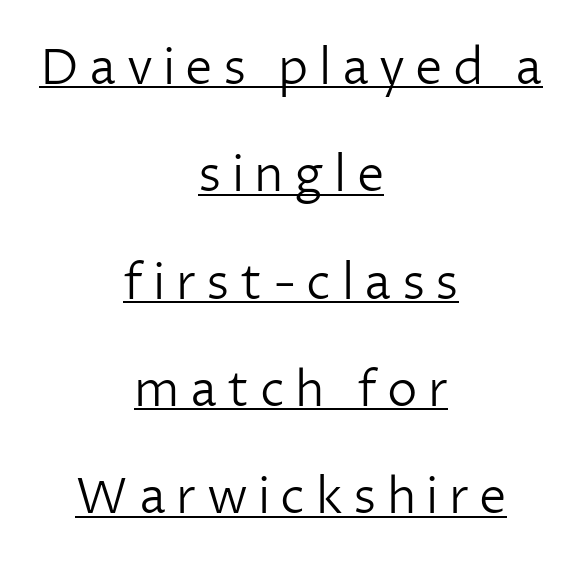
Q: Is the text bold? A: No.
Q: Is the text italic (slanted)? A: No, it is upright.
Q: Is the typeface a serif or a sans-serif typeface? A: Sans-serif.
Q: Is the text underlined? A: Yes.
Q: How is the paragraph aligned? A: Centered.
Q: Is the spacing between letters normal or unusually wide? A: Unusually wide.
Q: Is the spacing between lines tight, normal or loose? A: Loose.
Q: Width (condensed, normal, or wide)? A: Normal.
Q: Stroke contrast? A: Low.
Q: x-height? A: Medium.
Q: Monospaced? A: No.
